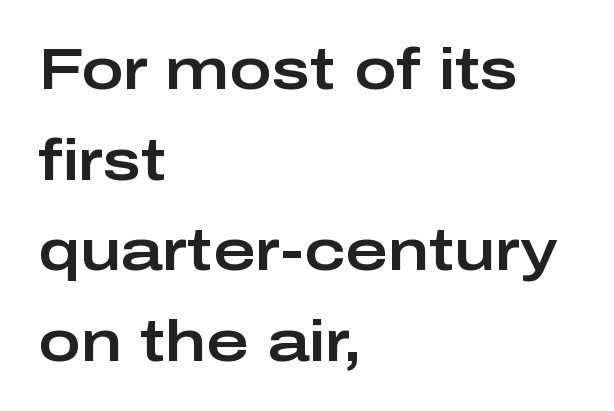
Compared with typical body copy, the letter spacing here is the same. Has an underline been added? It has not. The lines are quadded left. Do the letters lean? They stand straight. Character widths vary here, with narrow letters taking less room than wide ones.
